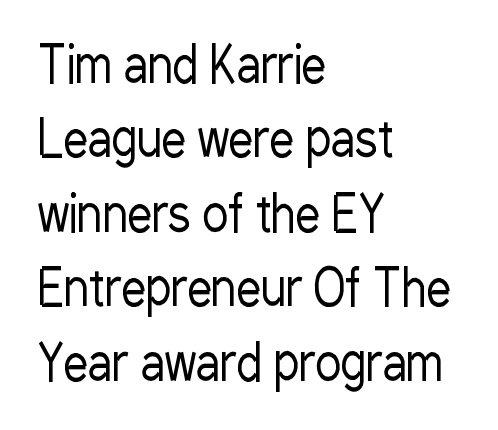
The image shows 49 px regular-weight, condensed sans-serif type, upright; set left-aligned, normal line spacing (1.52x), normal letter spacing, not underlined; low stroke contrast and a medium x-height.
